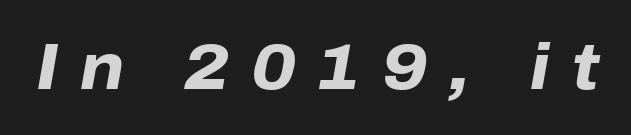
Q: Is the text bold? A: Yes.
Q: Is the text italic (slanted)? A: Yes, it leans right by about 10 degrees.
Q: Is the text underlined? A: No.
Q: Is the spacing between letters normal or unusually wide? A: Unusually wide.
Q: Width (condensed, normal, or wide)? A: Normal.
Q: Stroke contrast? A: Low.
Q: x-height? A: Medium.
Q: Monospaced? A: No.
